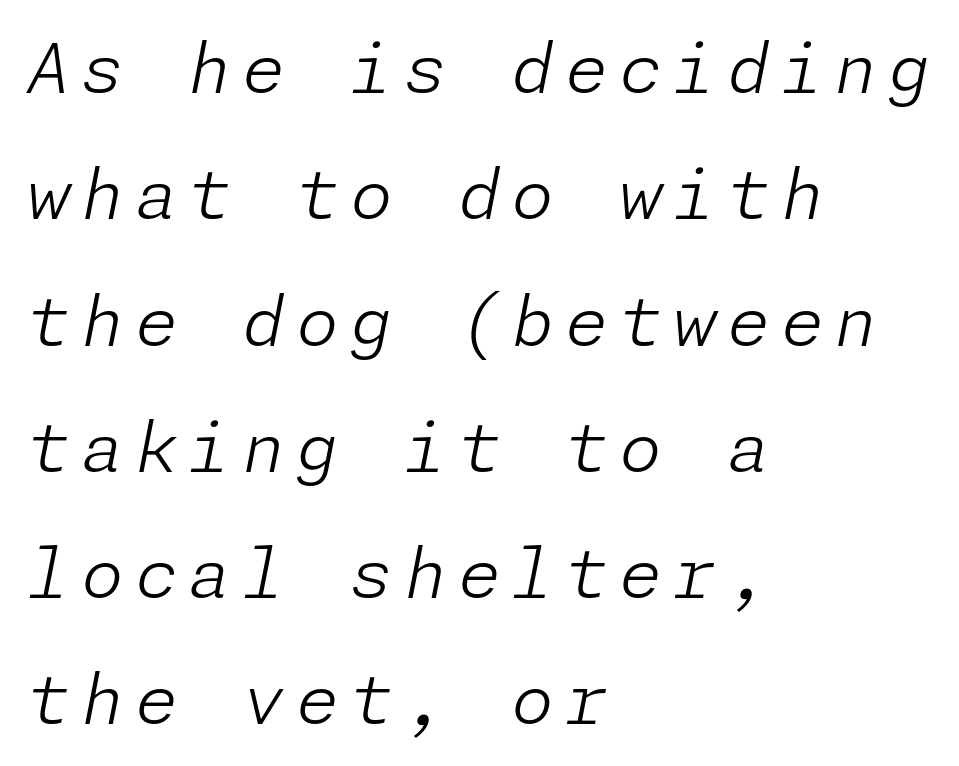
The image shows 69 px light type, italic (leaning right); set left-aligned, line spacing 1.83x, not underlined; low stroke contrast and a medium x-height.
